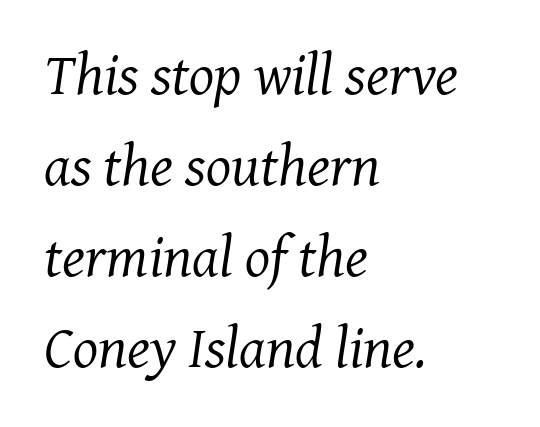
{"serif": "yes", "italic": "yes", "lean": "right", "slant_degrees": 7, "bold": "no", "weight": "regular", "width": "normal", "stroke_contrast": "medium", "x_height": "medium", "monospaced": "no", "underline": "no", "align": "left", "line_spacing": "normal", "line_spacing_ratio": 1.54, "letter_spacing": "normal", "letter_spacing_em": 0.0, "glyph_px": 59}
